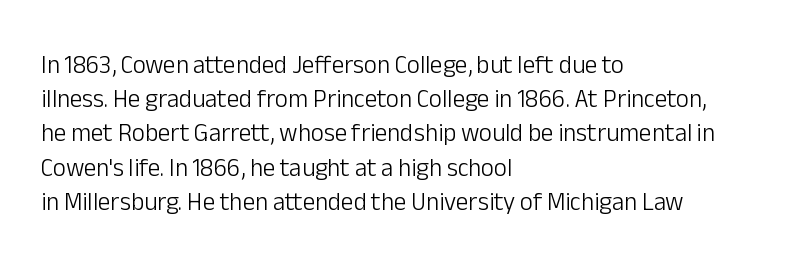
The image shows 25 px text type, upright; set left-aligned, normal line spacing (1.37x), normal letter spacing, not underlined.
